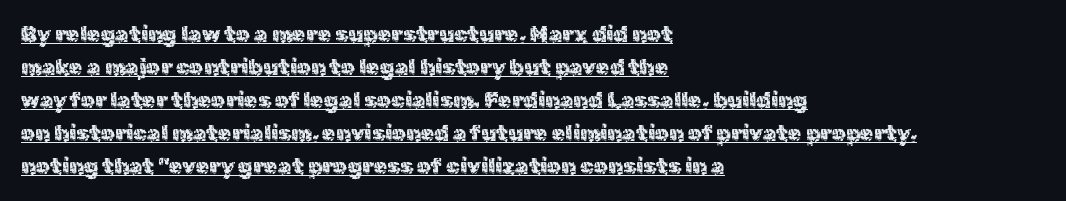
{"italic": "no", "underline": "yes", "align": "left", "line_spacing": "normal", "line_spacing_ratio": 1.5, "letter_spacing": "normal", "letter_spacing_em": 0.0, "glyph_px": 22}
